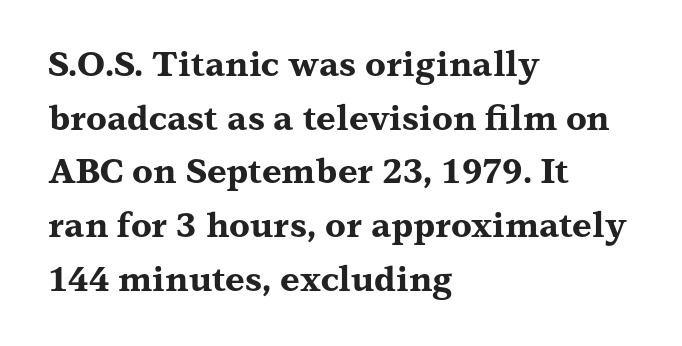
The image shows 34 px bold, wide serif type, upright; set left-aligned, normal line spacing (1.58x), normal letter spacing, not underlined; medium stroke contrast and a medium x-height.
